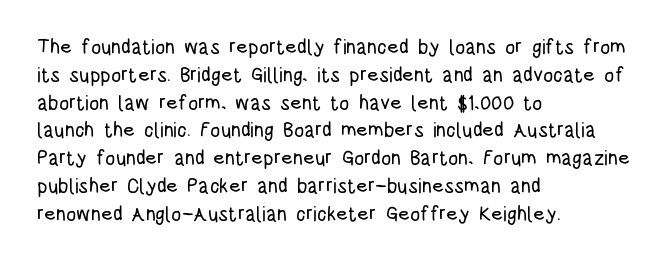
Ordinary non-slanted type is in use. If you drew a ruler down the left edge, every line would touch it. Underlining? Definitely not there. Rows of type keep a routine distance in the vertical direction. Observe the ordinary spacing: letters are neighbours, not strangers.
